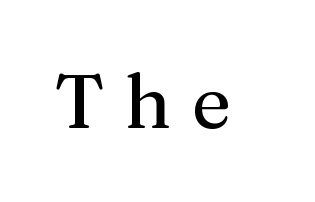
{"serif": "yes", "italic": "no", "bold": "no", "weight": "regular", "width": "normal", "stroke_contrast": "medium", "x_height": "medium", "monospaced": "no", "underline": "no", "letter_spacing": "wide", "letter_spacing_em": 0.28, "glyph_px": 75}
